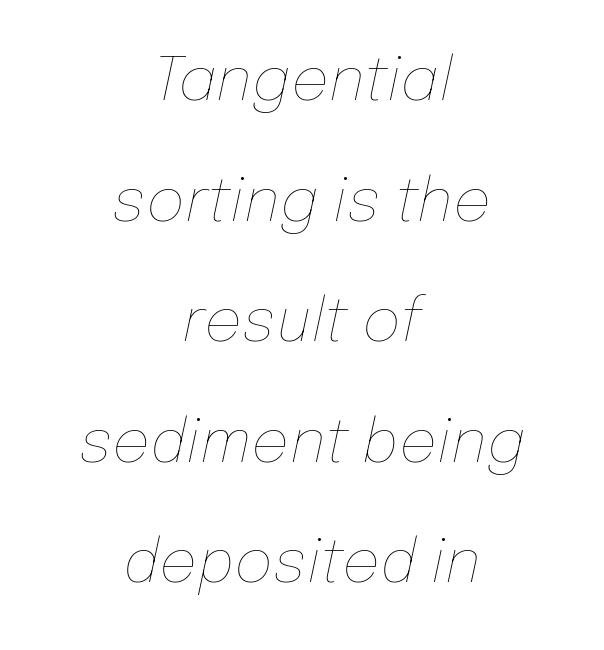
This sample uses plain, unmodified letter spacing. The area under the type is left untouched. A light-to-regular cut is what we see here. You could not count columns in this text — the font is proportionally spaced. The typography opts for an oblique posture over an upright one. Each line is balanced around a shared central axis.
